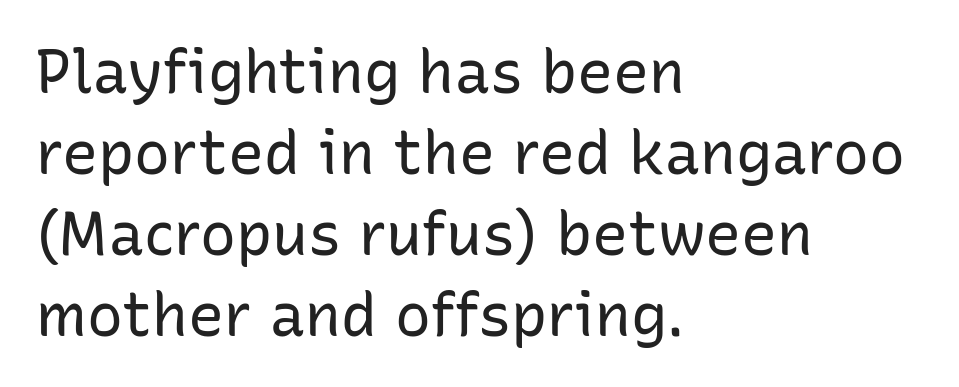
The image shows 60 px regular-weight sans-serif type, upright; set left-aligned, normal line spacing (1.35x), normal letter spacing, not underlined; low stroke contrast and a medium x-height.
